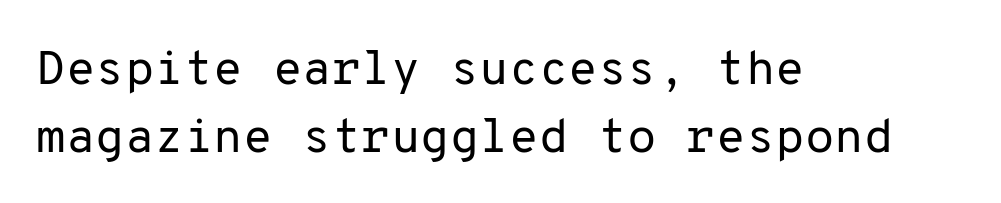
{"serif": "no", "italic": "no", "bold": "no", "weight": "regular", "width": "normal", "stroke_contrast": "low", "x_height": "medium", "monospaced": "yes", "underline": "no", "align": "left", "line_spacing": "normal", "line_spacing_ratio": 1.42, "letter_spacing": "normal", "letter_spacing_em": 0.0, "glyph_px": 48}
